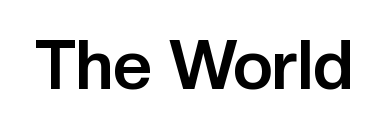
{"serif": "no", "italic": "no", "bold": "yes", "weight": "bold", "width": "normal", "stroke_contrast": "low", "x_height": "medium", "monospaced": "no", "underline": "no", "letter_spacing": "normal", "letter_spacing_em": 0.0, "glyph_px": 68}
